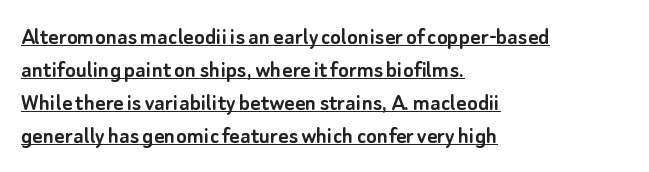
Q: Is the text italic (slanted)? A: No, it is upright.
Q: Is the text underlined? A: Yes.
Q: How is the paragraph aligned? A: Left-aligned.
Q: Is the spacing between letters normal or unusually wide? A: Normal.
Q: Is the spacing between lines tight, normal or loose? A: Normal.
